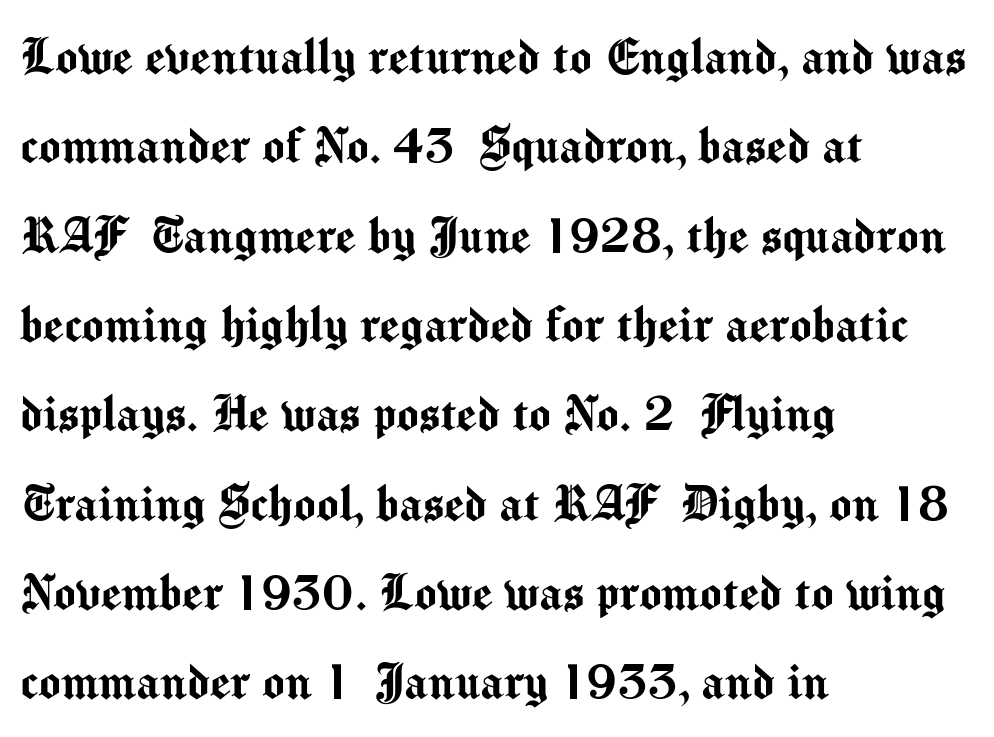
{"serif": "no", "italic": "no", "width": "normal", "stroke_contrast": "medium", "x_height": "medium", "monospaced": "no", "underline": "no", "align": "left", "line_spacing": "normal", "line_spacing_ratio": 1.54, "letter_spacing": "normal", "letter_spacing_em": 0.0, "glyph_px": 58}
